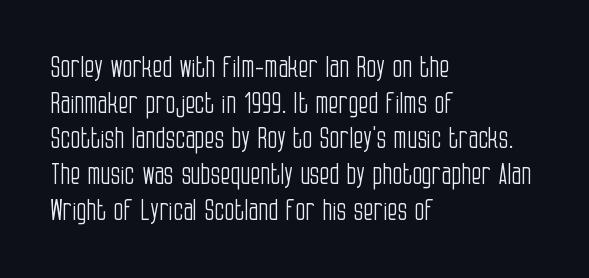
Q: Is the text bold? A: No.
Q: Is the text italic (slanted)? A: No, it is upright.
Q: Is the typeface a serif or a sans-serif typeface? A: Sans-serif.
Q: Is the text underlined? A: No.
Q: How is the paragraph aligned? A: Left-aligned.
Q: Is the spacing between letters normal or unusually wide? A: Normal.
Q: Width (condensed, normal, or wide)? A: Condensed.
Q: Stroke contrast? A: Low.
Q: x-height? A: Large.
Q: Monospaced? A: No.
